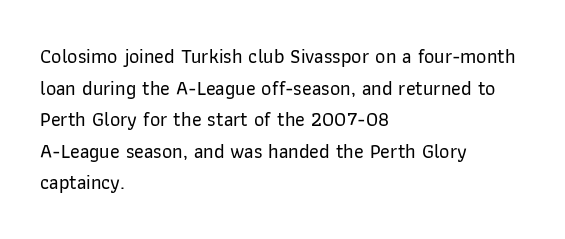
{"italic": "no", "underline": "no", "align": "left", "line_spacing": "normal", "line_spacing_ratio": 1.58, "letter_spacing": "normal", "letter_spacing_em": 0.0, "glyph_px": 20}
